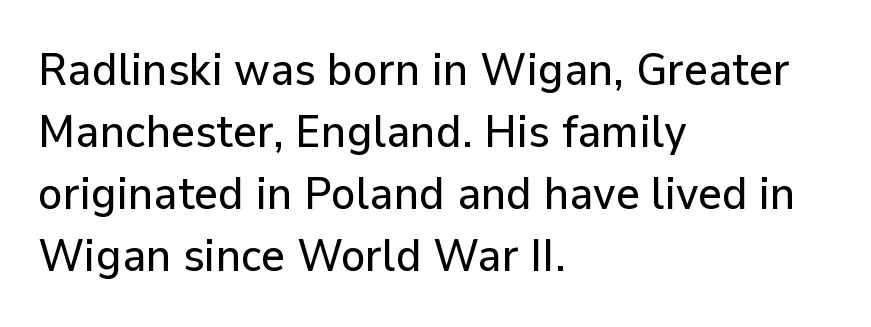
The baseline area is clear. A sans-serif font was chosen for this passage. Observe the ordinary spacing: letters are neighbours, not strangers. Ordinary non-slanted type is in use. These lines stack with their left ends in a neat column. Vertical spacing — default.
